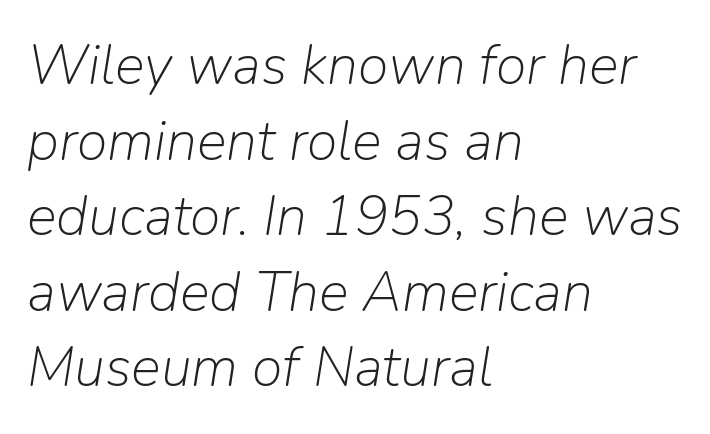
{"italic": "yes", "lean": "right", "slant_degrees": 9, "bold": "no", "weight": "light", "width": "normal", "stroke_contrast": "low", "x_height": "medium", "monospaced": "no", "underline": "no", "align": "left", "line_spacing": "normal", "line_spacing_ratio": 1.35, "letter_spacing": "normal", "letter_spacing_em": 0.0, "glyph_px": 56}
